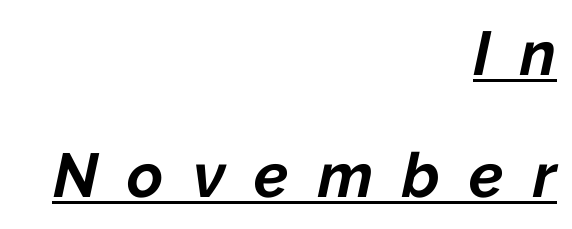
The image shows 62 px bold type, italic (leaning right); set right-aligned, loose line spacing (1.97x), unusually wide letter spacing (+0.47 em), underlined; low stroke contrast and a medium x-height.
